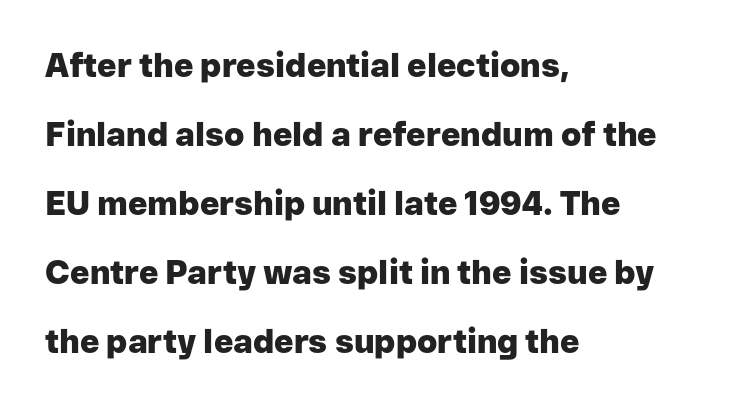
The image shows 33 px heavy sans-serif type, upright; set left-aligned, loose line spacing (2.09x), normal letter spacing, not underlined; low stroke contrast and a medium x-height.
